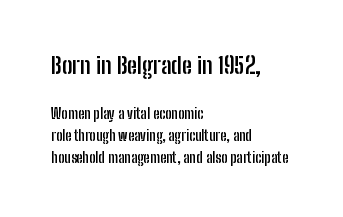
{"italic": "no", "bold": "yes", "underline": "no", "align": "left", "line_spacing": "normal", "line_spacing_ratio": 1.56, "letter_spacing": "normal", "letter_spacing_em": 0.0, "larger_block": "first", "size_ratio": 1.64, "glyph_px": 23}
